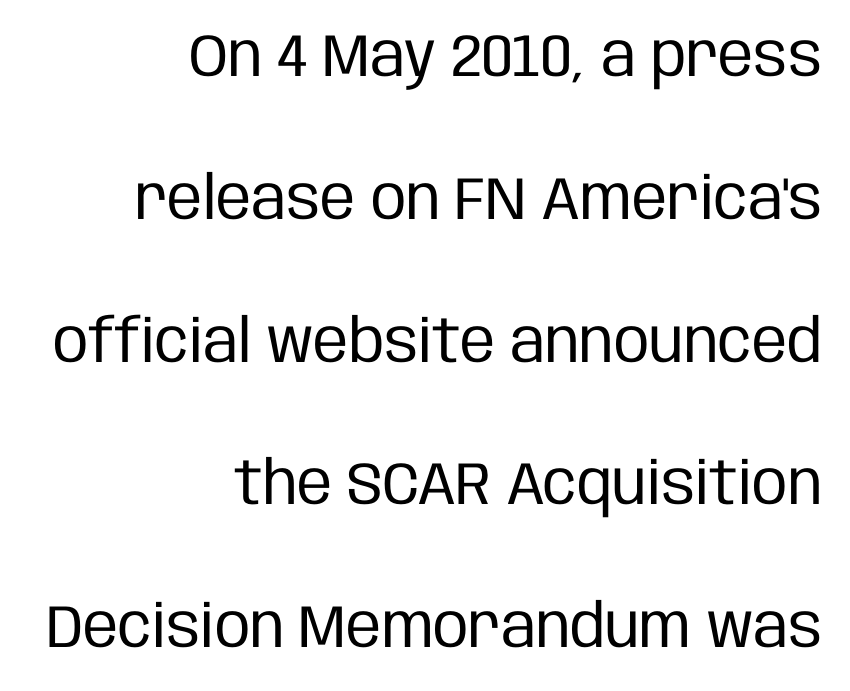
{"serif": "no", "italic": "no", "bold": "no", "weight": "regular", "width": "condensed", "stroke_contrast": "low", "x_height": "large", "monospaced": "no", "underline": "no", "align": "right", "line_spacing": "loose", "line_spacing_ratio": 2.38, "letter_spacing": "normal", "letter_spacing_em": 0.0, "glyph_px": 60}
